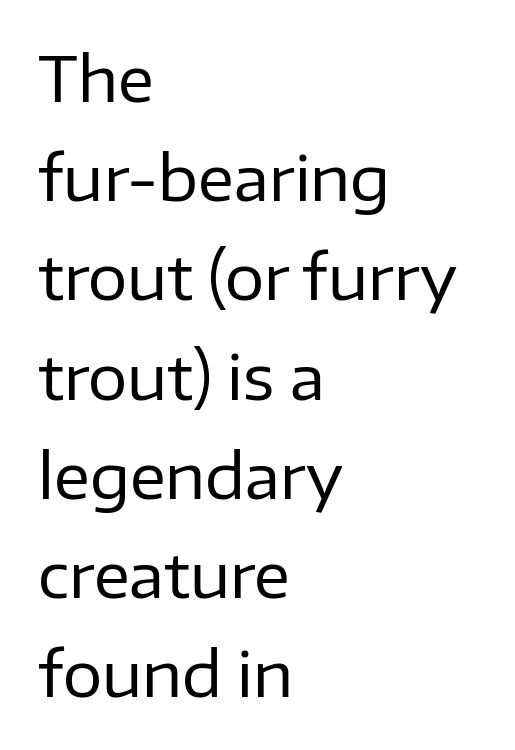
Q: Is the text bold? A: No.
Q: Is the text italic (slanted)? A: No, it is upright.
Q: Is the typeface a serif or a sans-serif typeface? A: Sans-serif.
Q: Is the text underlined? A: No.
Q: How is the paragraph aligned? A: Left-aligned.
Q: Is the spacing between letters normal or unusually wide? A: Normal.
Q: Is the spacing between lines tight, normal or loose? A: Normal.
Q: Width (condensed, normal, or wide)? A: Normal.
Q: Stroke contrast? A: Low.
Q: x-height? A: Medium.
Q: Monospaced? A: No.
